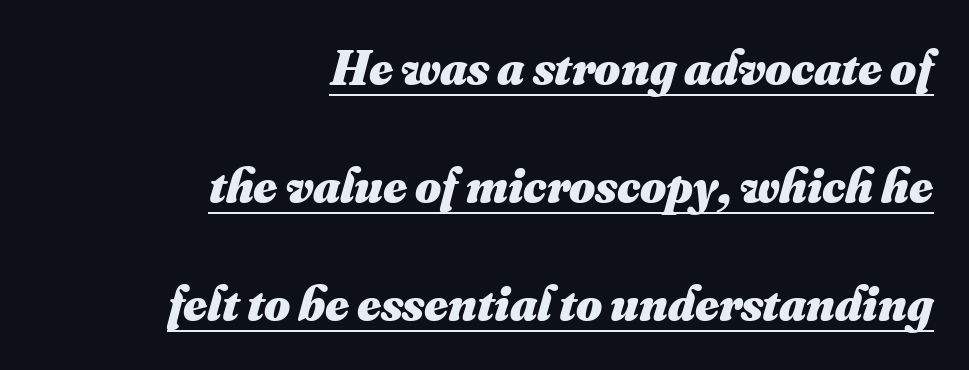
Stroke thickness is high; the sample reads as a true bold. Horizontal bands of white between lines are thick stripes. Spacing verdict: proportional, widths tailored to each character. Where is the straight margin? On the right.
